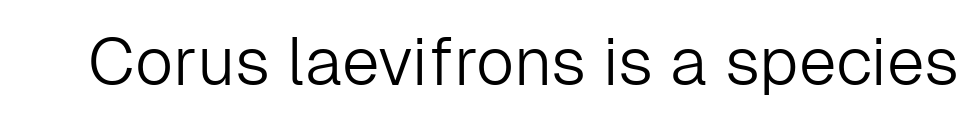
The image shows 67 px light sans-serif type, upright; set normal letter spacing, not underlined; low stroke contrast and a medium x-height.
